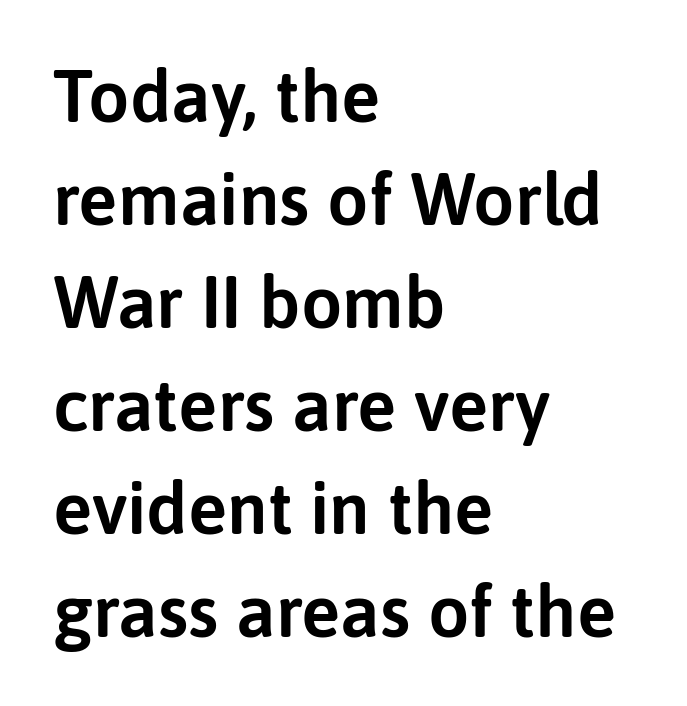
The image shows 73 px sans-serif type, upright; set left-aligned, normal line spacing (1.41x), normal letter spacing, not underlined; low stroke contrast and a medium x-height.
